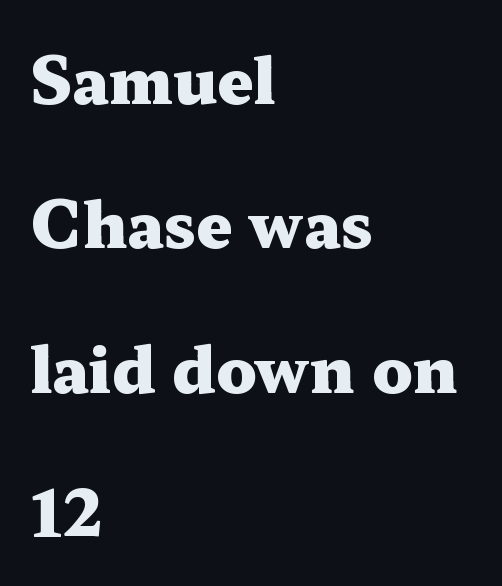
A student would call this left alignment; a typographer would say flush left, rag right. Varying glyph widths throughout — classic text-font behaviour. Rendered with straight, roman letterforms. Thick stems and heavy bowls — unmistakably bold. The characters display serif detailing at their extremities. The space between consecutive lines is lavish.
